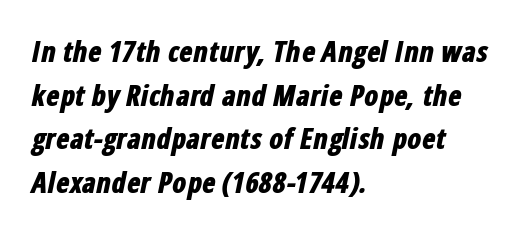
{"italic": "yes", "lean": "right", "slant_degrees": 12, "bold": "yes", "weight": "bold", "width": "condensed", "stroke_contrast": "low", "x_height": "medium", "monospaced": "no", "underline": "no", "align": "left", "line_spacing": "normal", "line_spacing_ratio": 1.56, "letter_spacing": "normal", "letter_spacing_em": 0.0, "glyph_px": 28}
